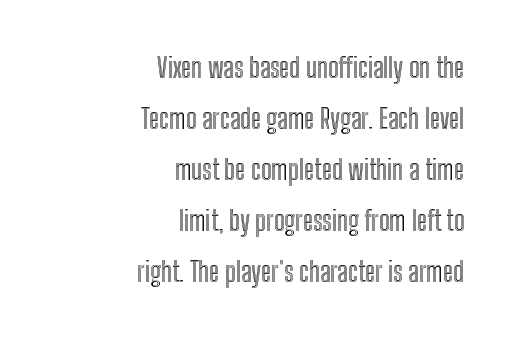
Q: Is the text italic (slanted)? A: No, it is upright.
Q: Is the text underlined? A: No.
Q: How is the paragraph aligned? A: Right-aligned.
Q: Is the spacing between letters normal or unusually wide? A: Normal.
